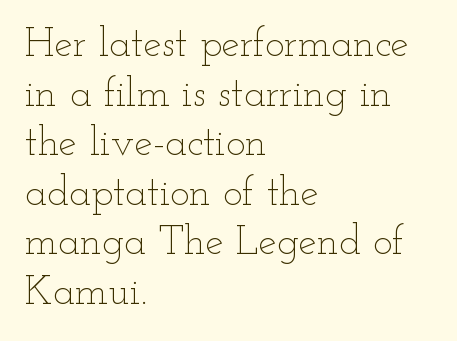
Q: Is the text bold? A: No.
Q: Is the text italic (slanted)? A: No, it is upright.
Q: Is the text underlined? A: No.
Q: How is the paragraph aligned? A: Left-aligned.
Q: Is the spacing between letters normal or unusually wide? A: Normal.
Q: Width (condensed, normal, or wide)? A: Wide.
Q: Stroke contrast? A: Low.
Q: x-height? A: Small.
Q: Monospaced? A: No.
